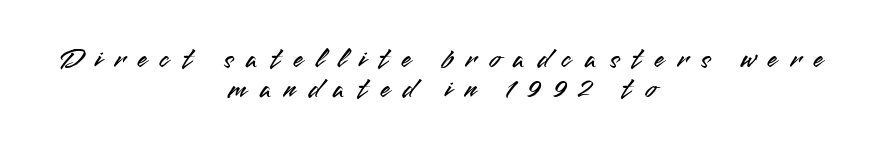
{"serif": "no", "width": "normal", "stroke_contrast": "medium", "x_height": "small", "monospaced": "no", "underline": "no", "align": "center", "line_spacing": "tight", "line_spacing_ratio": 1.03, "letter_spacing": "wide", "letter_spacing_em": 0.44, "glyph_px": 29}
